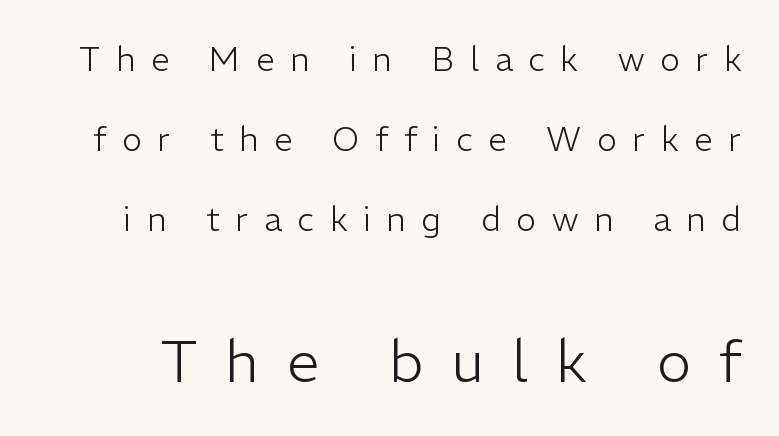
The image shows 58 px light sans-serif type, upright; set loose line spacing (2.43x), unusually wide letter spacing (+0.48 em), not underlined; the second (bottom) block is 1.76x larger; low stroke contrast and a medium x-height.
